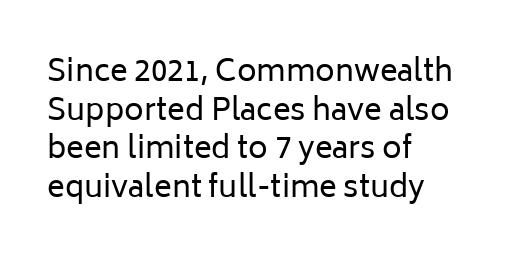
The image shows 30 px regular-weight sans-serif type, upright; set left-aligned, normal line spacing (1.29x), normal letter spacing, not underlined; low stroke contrast and a medium x-height.
